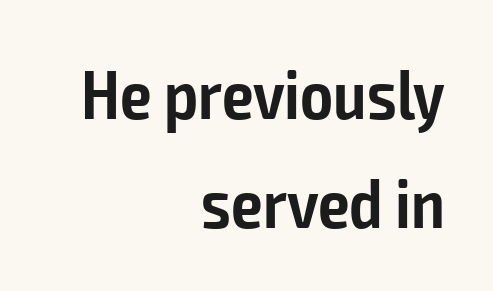
The designer left line spacing at the default. These lines are composed in type without serifs. Students, note that the glyphs here touch the page at normal intervals. The rendering uses natural spacing where letterforms have individual widths.
